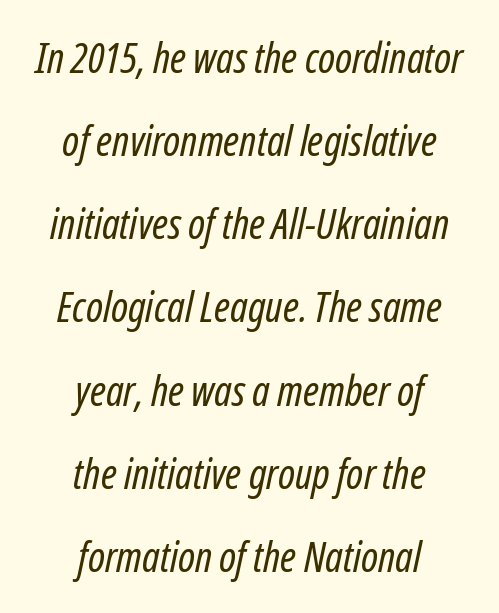
Q: Is the text bold? A: No.
Q: Is the text italic (slanted)? A: Yes, it leans right by about 12 degrees.
Q: Is the text underlined? A: No.
Q: How is the paragraph aligned? A: Centered.
Q: Is the spacing between letters normal or unusually wide? A: Normal.
Q: Is the spacing between lines tight, normal or loose? A: Loose.
Q: Width (condensed, normal, or wide)? A: Condensed.
Q: Stroke contrast? A: Low.
Q: x-height? A: Medium.
Q: Monospaced? A: No.
